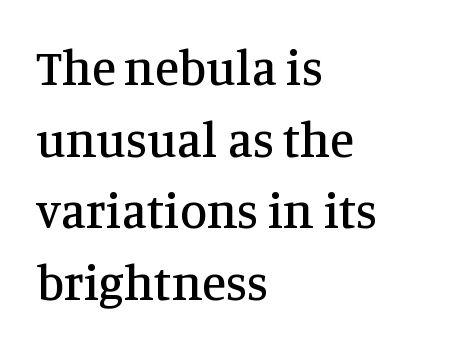
{"serif": "yes", "italic": "no", "width": "normal", "stroke_contrast": "medium", "x_height": "large", "monospaced": "no", "underline": "no", "align": "left", "line_spacing": "normal", "line_spacing_ratio": 1.46, "letter_spacing": "normal", "letter_spacing_em": 0.0, "glyph_px": 49}
